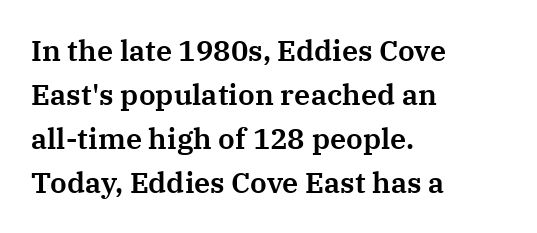
Stroke terminals: seriffed. You can tell it's not italic because the verticals are truly vertical. Short and long lines alike share a common starting point at left. Varying glyph widths throughout — classic text-font behaviour.
